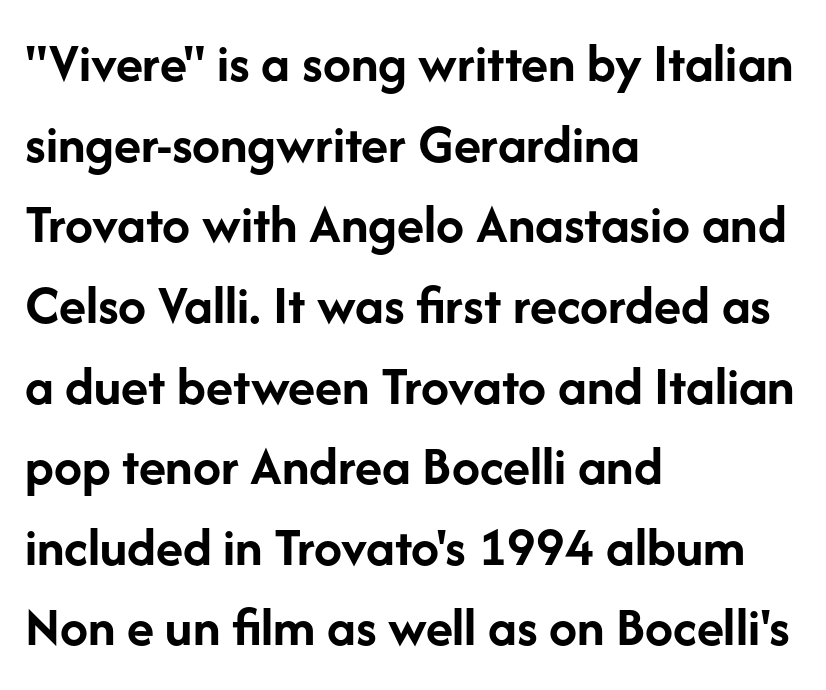
The image shows 56 px semibold sans-serif type, upright; set left-aligned, normal line spacing (1.44x), normal letter spacing, not underlined; low stroke contrast and a medium x-height.
